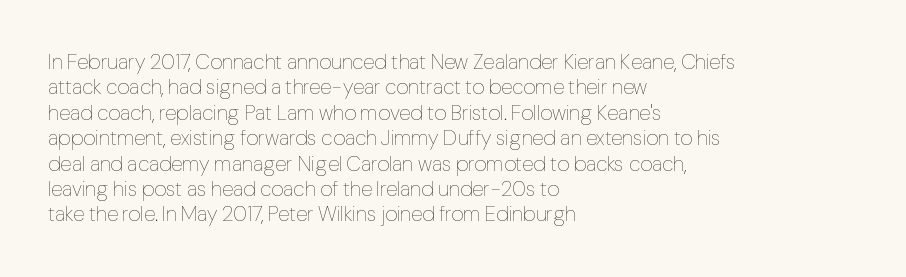
A bare baseline throughout the passage. Line beginnings align vertically; line endings do not. This sample uses plain, unmodified letter spacing. Posture: straight, roman, zero tilt. Is this a heavy cut? Hardly; it is regular or lighter.
